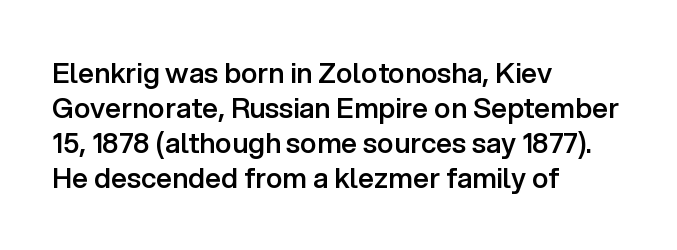
Q: Is the text bold? A: Semi-bold.
Q: Is the text italic (slanted)? A: No, it is upright.
Q: Is the typeface a serif or a sans-serif typeface? A: Sans-serif.
Q: Is the text underlined? A: No.
Q: How is the paragraph aligned? A: Left-aligned.
Q: Is the spacing between letters normal or unusually wide? A: Normal.
Q: Is the spacing between lines tight, normal or loose? A: Normal.
Q: Width (condensed, normal, or wide)? A: Normal.
Q: Stroke contrast? A: Low.
Q: x-height? A: Medium.
Q: Monospaced? A: No.
